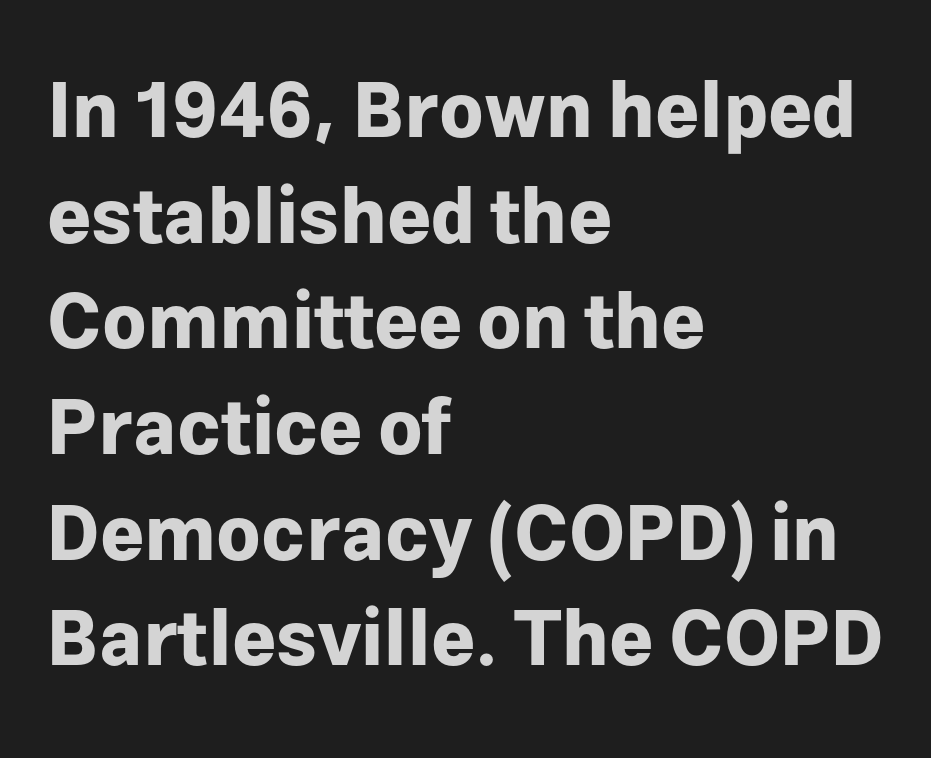
{"serif": "no", "italic": "no", "bold": "yes", "weight": "bold", "width": "normal", "stroke_contrast": "low", "x_height": "medium", "monospaced": "no", "underline": "no", "align": "left", "line_spacing": "normal", "line_spacing_ratio": 1.39, "letter_spacing": "normal", "letter_spacing_em": 0.0, "glyph_px": 76}
